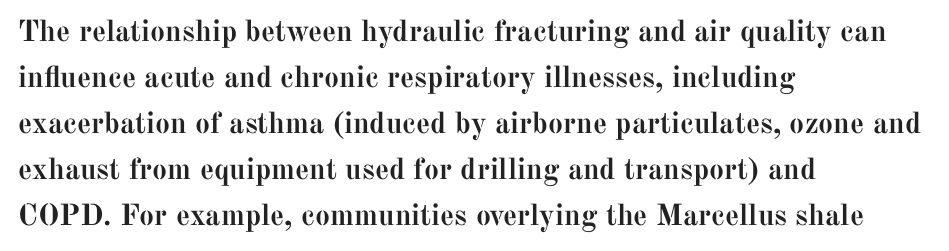
Q: Is the text bold? A: Yes.
Q: Is the text italic (slanted)? A: No, it is upright.
Q: Is the typeface a serif or a sans-serif typeface? A: Serif.
Q: Is the text underlined? A: No.
Q: How is the paragraph aligned? A: Left-aligned.
Q: Is the spacing between letters normal or unusually wide? A: Normal.
Q: Is the spacing between lines tight, normal or loose? A: Normal.
Q: Width (condensed, normal, or wide)? A: Normal.
Q: Stroke contrast? A: Medium.
Q: x-height? A: Medium.
Q: Monospaced? A: No.
